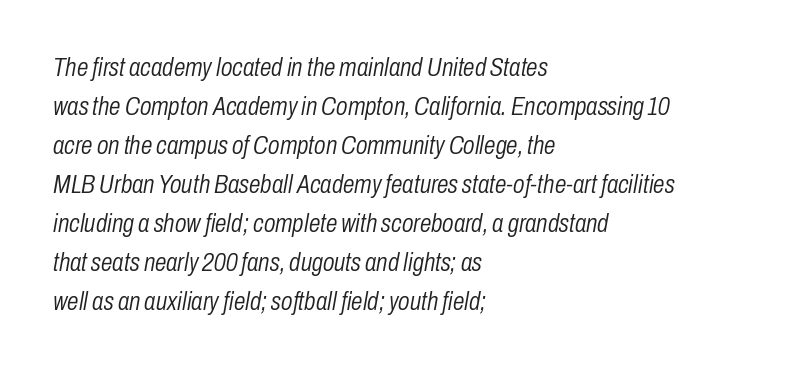
The image shows 26 px text type, italic (leaning right); set left-aligned, normal line spacing (1.5x), normal letter spacing, not underlined.
